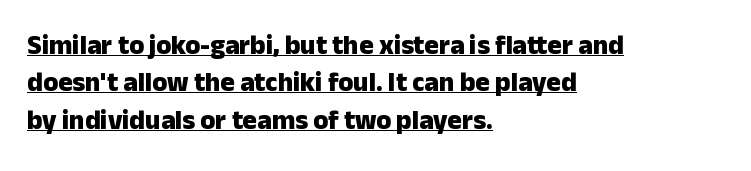
The image shows 27 px bold type, upright; set left-aligned, normal line spacing (1.38x), normal letter spacing, underlined.
